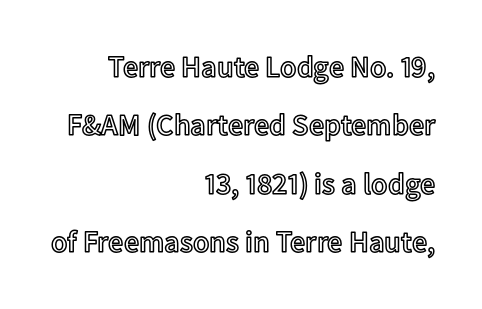
{"italic": "no", "width": "normal", "x_height": "medium", "monospaced": "no", "underline": "no", "align": "right", "line_spacing": "loose", "line_spacing_ratio": 1.95, "letter_spacing": "normal", "letter_spacing_em": 0.0, "glyph_px": 30}
